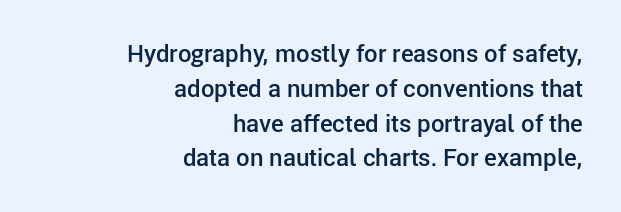
Q: Is the text bold? A: Semi-bold.
Q: Is the text italic (slanted)? A: No, it is upright.
Q: Is the text underlined? A: No.
Q: How is the paragraph aligned? A: Right-aligned.
Q: Is the spacing between letters normal or unusually wide? A: Normal.
Q: Is the spacing between lines tight, normal or loose? A: Normal.
